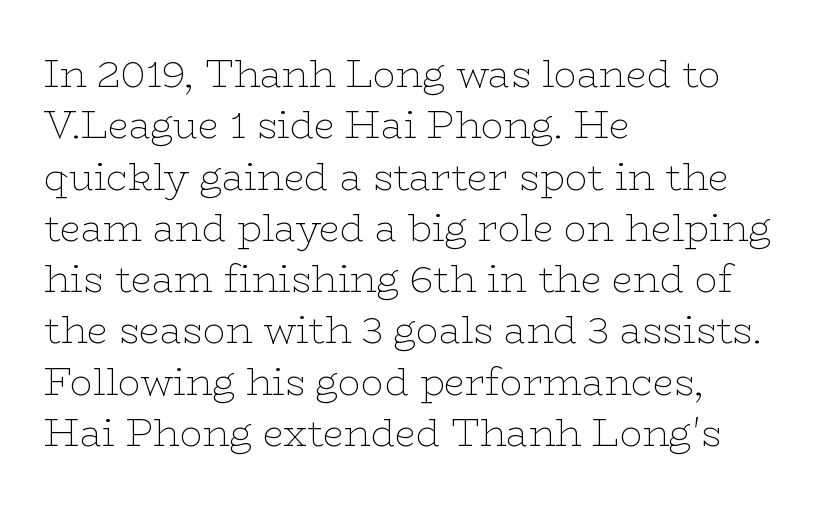
Which margin do the lines hug? The left one — the right edge is uneven. This reads as an unemphasized weight, regular at the heaviest. Does the type have serifs? Yes, each stem ends in a small foot. What's the leading like? Ordinary, nothing unusual. Character widths vary here, with narrow letters taking less room than wide ones. Tall strokes in this sample are plumb rather than angled.
